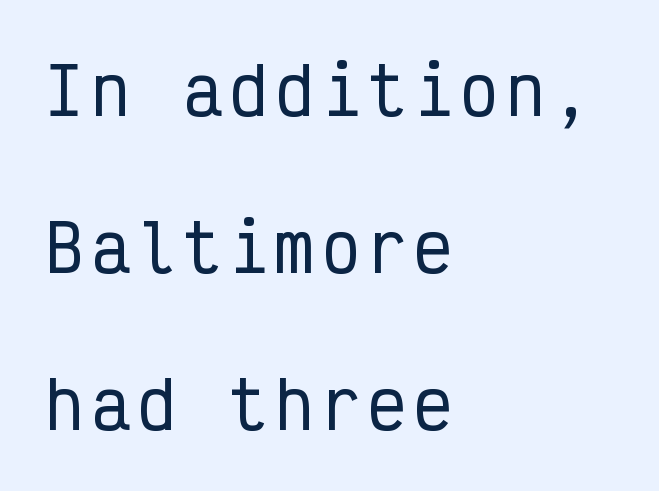
Vertical spacing — loose. Nobody drew a line under any word here. This sample has the even, mechanical cadence of fixed-width lettering. The text block is weighted toward the left margin, trailing off unevenly rightward. The type sits square on the baseline with zero lean. This sample uses a sans-serif face.
